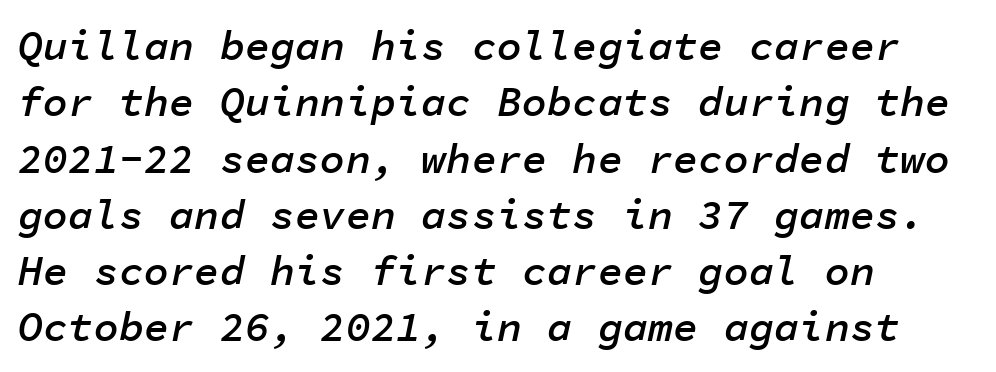
Firm but not heavy-handed strokes: this text is semibold. You could count columns in this text — the font is strictly monospaced. The horizontal fit of the characters is conventional and even. Caption: multi-line text, flush left, ragged right. This block has exactly the height ordinary leading produces. Posture: slanted.
